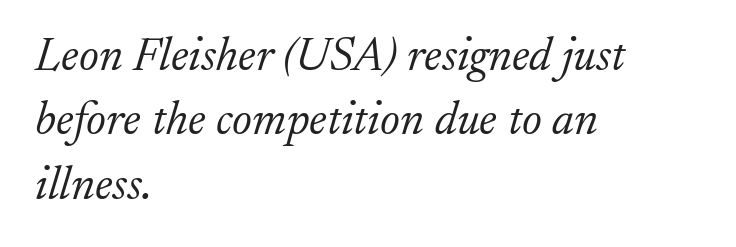
{"serif": "yes", "italic": "yes", "lean": "right", "slant_degrees": 17, "bold": "no", "weight": "light", "width": "normal", "stroke_contrast": "low", "x_height": "small", "monospaced": "no", "underline": "no", "align": "left", "line_spacing": "normal", "line_spacing_ratio": 1.37, "letter_spacing": "normal", "letter_spacing_em": 0.0, "glyph_px": 47}
